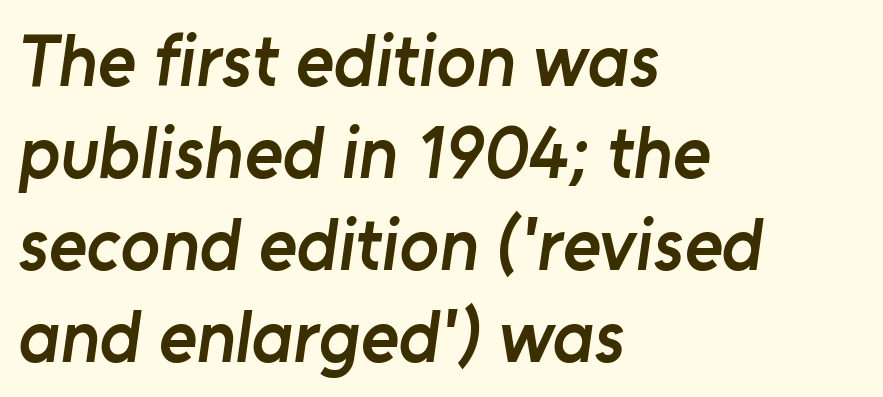
The image shows 73 px semibold sans-serif type; set left-aligned, normal line spacing (1.26x), normal letter spacing, not underlined; low stroke contrast and a medium x-height.
